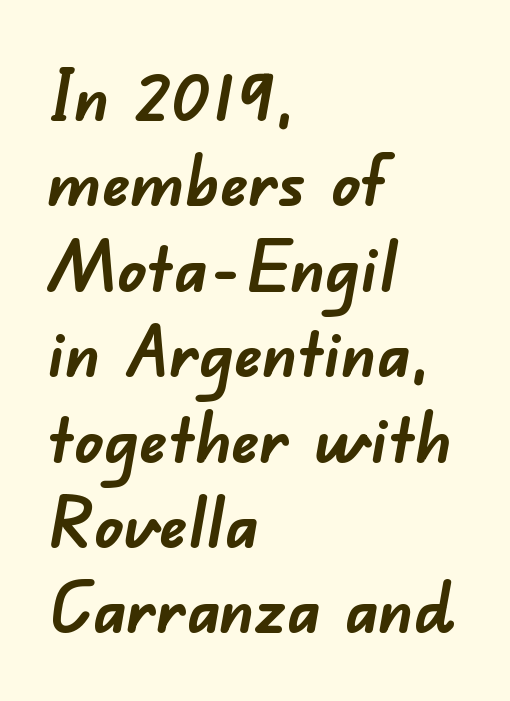
Serifs: no, the terminals of the letterforms are clean. The typesetter chose a ragged-right arrangement here. Think of a printed novel: that variable character pitch is what you see here. Plenty of ink on the page — the face is bold. The letters sit at their default tracking, neither squeezed nor spread.
